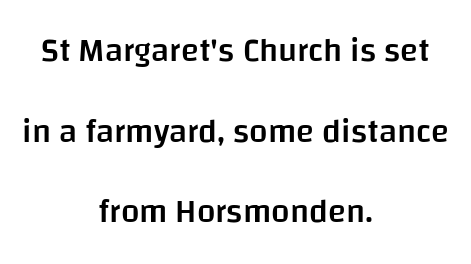
Q: Is the text bold? A: Semi-bold.
Q: Is the text italic (slanted)? A: No, it is upright.
Q: Is the typeface a serif or a sans-serif typeface? A: Sans-serif.
Q: Is the text underlined? A: No.
Q: How is the paragraph aligned? A: Centered.
Q: Is the spacing between letters normal or unusually wide? A: Normal.
Q: Is the spacing between lines tight, normal or loose? A: Loose.
Q: Width (condensed, normal, or wide)? A: Normal.
Q: Stroke contrast? A: Low.
Q: x-height? A: Large.
Q: Monospaced? A: No.
